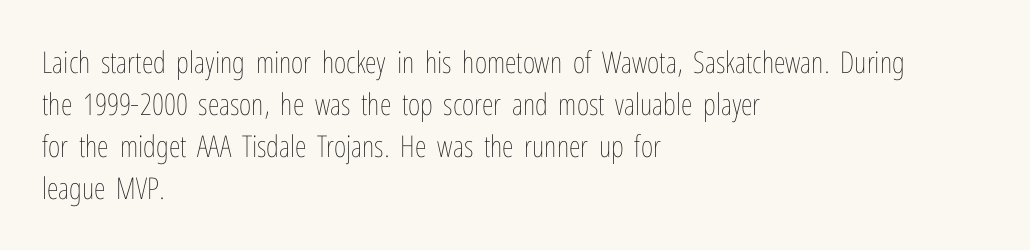
{"italic": "no", "bold": "no", "weight": "thin", "width": "condensed", "stroke_contrast": "low", "x_height": "medium", "monospaced": "no", "underline": "no", "align": "left", "line_spacing": "normal", "line_spacing_ratio": 1.4, "letter_spacing": "normal", "letter_spacing_em": 0.0, "glyph_px": 30}
